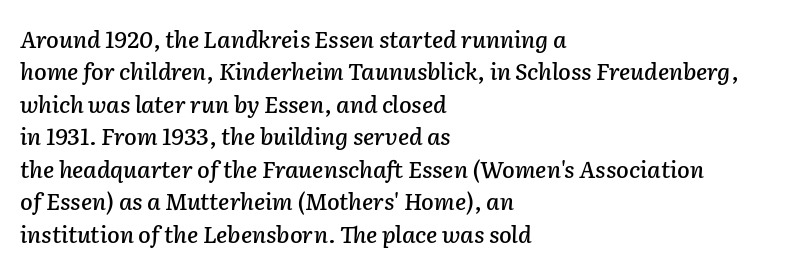
{"italic": "yes", "lean": "right", "slant_degrees": 2, "underline": "no", "align": "left", "line_spacing": "normal", "line_spacing_ratio": 1.41, "letter_spacing": "normal", "letter_spacing_em": 0.0, "glyph_px": 23}
